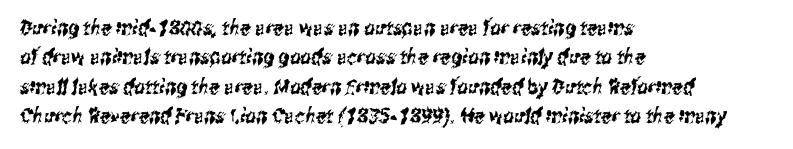
Check under the words: just untouched page. In terms of leading, this rendering sits right in the middle. The text block is weighted toward the left margin, trailing off unevenly rightward. Short note: letters normally spaced.
